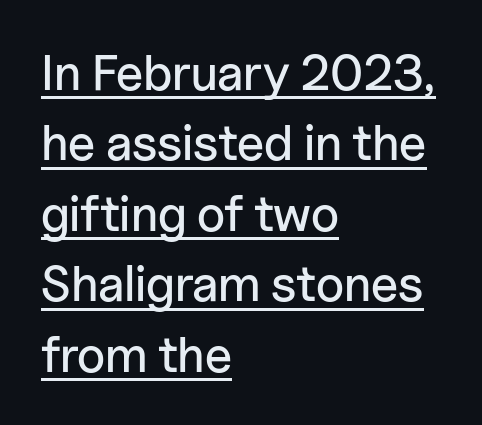
Q: Is the text italic (slanted)? A: No, it is upright.
Q: Is the typeface a serif or a sans-serif typeface? A: Sans-serif.
Q: Is the text underlined? A: Yes.
Q: How is the paragraph aligned? A: Left-aligned.
Q: Is the spacing between letters normal or unusually wide? A: Normal.
Q: Is the spacing between lines tight, normal or loose? A: Normal.
Q: Width (condensed, normal, or wide)? A: Normal.
Q: Stroke contrast? A: Low.
Q: x-height? A: Medium.
Q: Monospaced? A: No.
